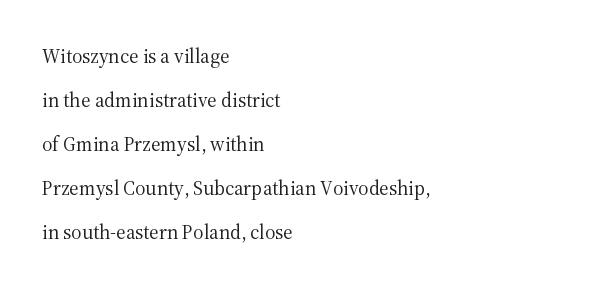
{"italic": "no", "bold": "no", "underline": "no", "align": "left", "line_spacing": "loose", "line_spacing_ratio": 2.2, "letter_spacing": "normal", "letter_spacing_em": 0.0, "glyph_px": 20}
